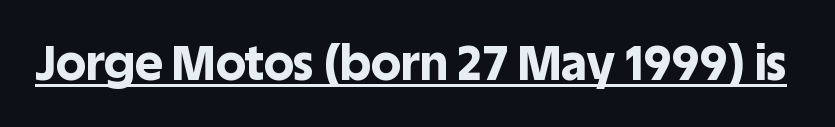
Q: Is the text bold? A: Yes.
Q: Is the text italic (slanted)? A: No, it is upright.
Q: Is the typeface a serif or a sans-serif typeface? A: Sans-serif.
Q: Is the text underlined? A: Yes.
Q: Is the spacing between letters normal or unusually wide? A: Normal.
Q: Width (condensed, normal, or wide)? A: Normal.
Q: x-height? A: Large.
Q: Monospaced? A: No.
